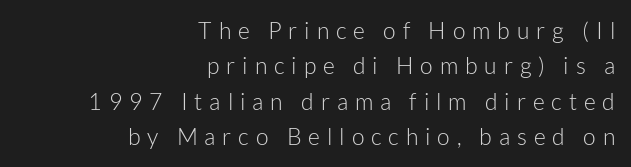
This sample is right-justified, so line beginnings fall wherever the words allow. Vertical stems look standard width or narrower in stroke. When letters stand straight like this, we call the style roman or upright. The line-height multiplier appears to be the usual default. Anything drawn beneath the words? Only blank space. You could only call the tracking loose — the letters float apart.
